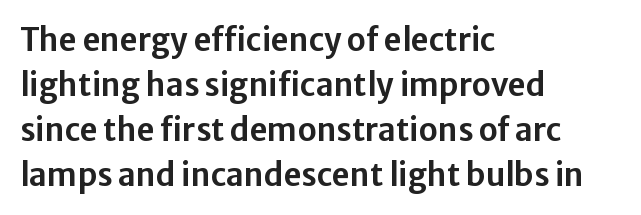
Q: Is the text italic (slanted)? A: No, it is upright.
Q: Is the typeface a serif or a sans-serif typeface? A: Sans-serif.
Q: Is the text underlined? A: No.
Q: How is the paragraph aligned? A: Left-aligned.
Q: Is the spacing between letters normal or unusually wide? A: Normal.
Q: Is the spacing between lines tight, normal or loose? A: Normal.
Q: Width (condensed, normal, or wide)? A: Normal.
Q: Stroke contrast? A: Low.
Q: x-height? A: Medium.
Q: Monospaced? A: No.
